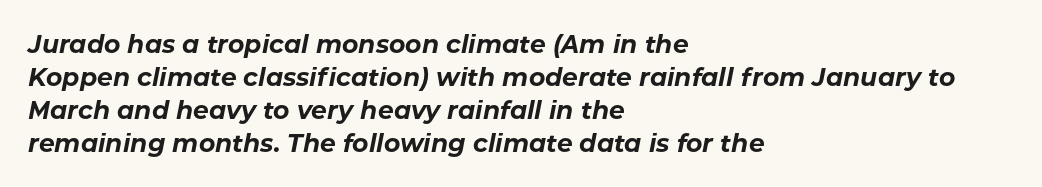
Q: Is the text bold? A: Yes.
Q: Is the text italic (slanted)? A: Yes, it leans right by about 11 degrees.
Q: Is the text underlined? A: No.
Q: How is the paragraph aligned? A: Left-aligned.
Q: Is the spacing between letters normal or unusually wide? A: Normal.
Q: Is the spacing between lines tight, normal or loose? A: Normal.
